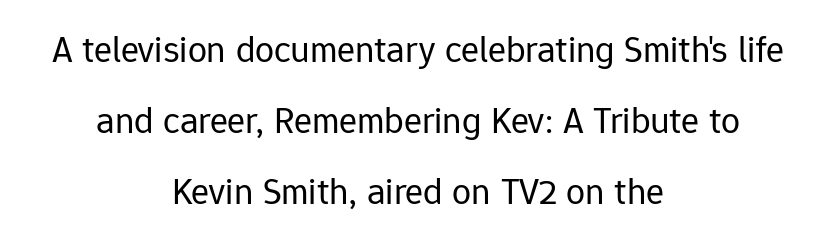
No italicization has been applied; the sample stays upright. One-word summary of the alignment: center. A sans-serif font was chosen for this passage. The space beneath each line is pristine and unruled. No extra tracking has been applied to these lines. The characters are drawn with everyday or finer stroke widths.
